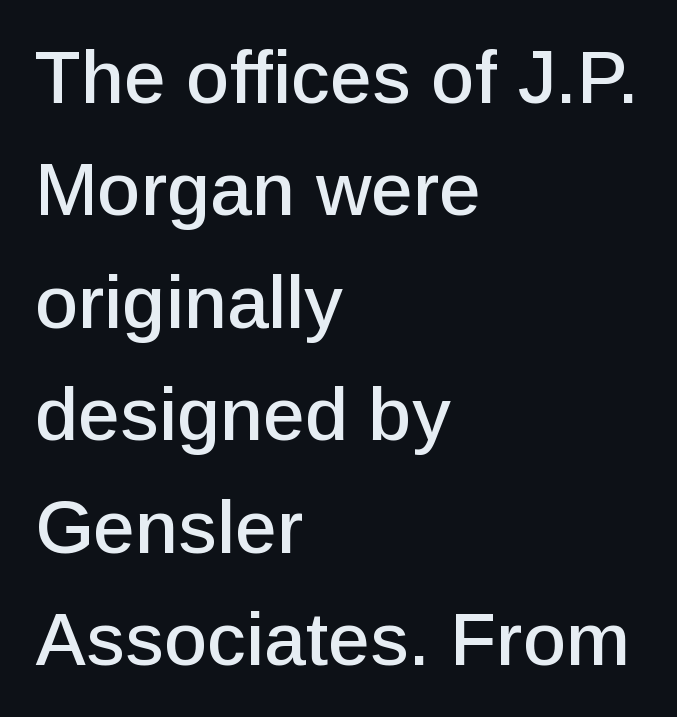
Spacing between characters is what you'd get straight out of the box. Descenders are the only things crossing below the line. The paragraph shown leans on its left margin. Characters remain perfectly vertical along every line. Line spacing here is normal.
